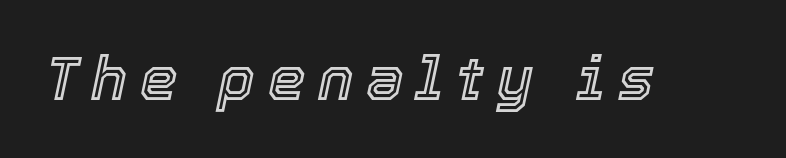
The tracking jumps out immediately: characters are airy and widely separated. Spacing verdict: proportional, widths tailored to each character. The typography opts for an oblique posture over an upright one. Type without underlining.
